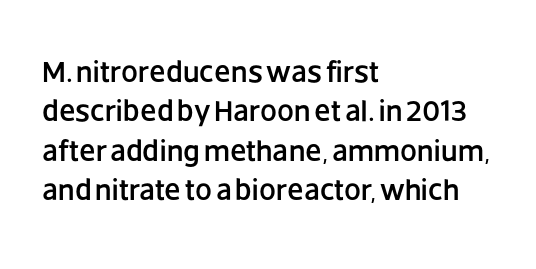
If you measured baseline to baseline, you'd find a middling distance. Spacing between characters is what you'd get straight out of the box. Does the type have serifs? No, each stem ends abruptly. If you drew a ruler down the left edge, every line would touch it.
